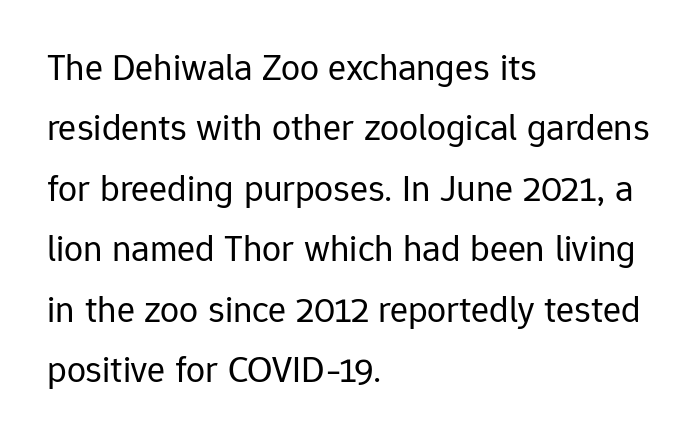
{"serif": "no", "italic": "no", "bold": "no", "weight": "regular", "width": "normal", "stroke_contrast": "low", "x_height": "medium", "monospaced": "no", "underline": "no", "align": "left", "line_spacing": "normal", "line_spacing_ratio": 1.59, "letter_spacing": "normal", "letter_spacing_em": 0.0, "glyph_px": 38}
